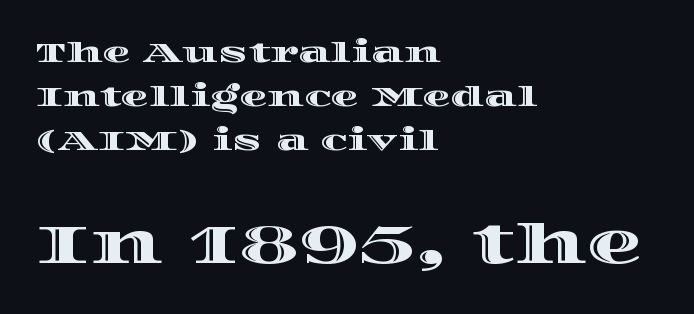
The image shows 55 px wide type, upright; set left-aligned, normal line spacing (1.57x), normal letter spacing, not underlined; the second (bottom) block is 1.96x larger; a large x-height.
